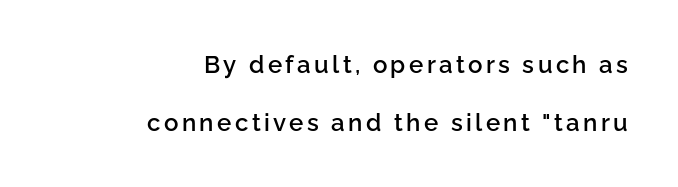
Q: Is the text bold? A: Semi-bold.
Q: Is the text italic (slanted)? A: No, it is upright.
Q: Is the text underlined? A: No.
Q: How is the paragraph aligned? A: Right-aligned.
Q: Is the spacing between lines tight, normal or loose? A: Loose.
